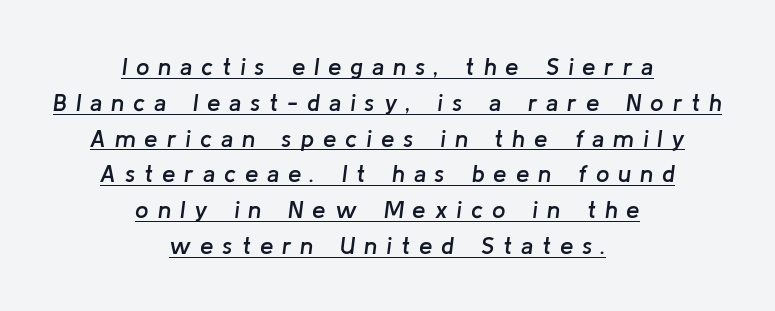
In terms of leading, this rendering sits right in the middle. Characters are canted at an angle relative to the baseline's perpendicular. If you folded the block vertically in half, each line would mirror itself in length. As a designer I'd log this as weight 600, semibold. The letters are spread apart with noticeably loose tracking. The glyphs are accompanied by a horizontal stroke just below them.
